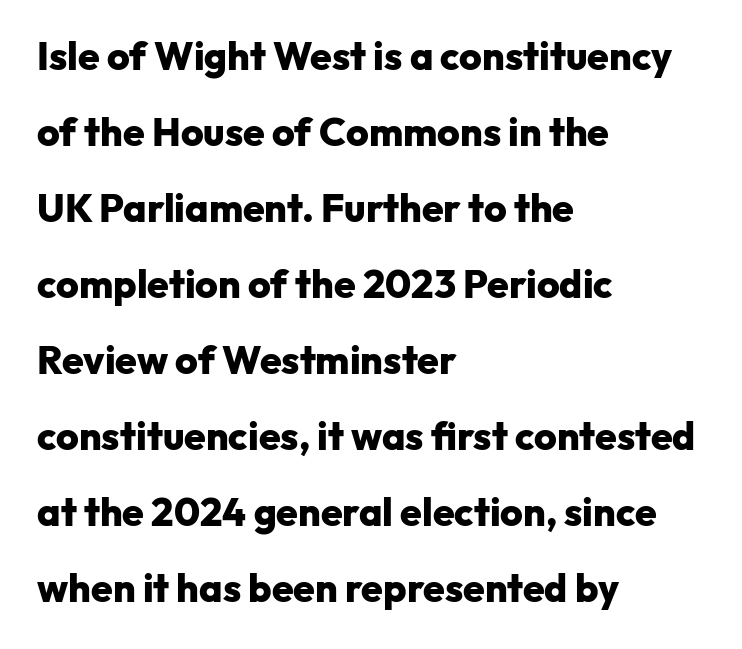
This sample is left-justified, so line endings fall wherever the words run out. Note the varied advance widths — an 'i' is clearly narrower than an 'm'. Interline gaps are noticeably wide in this sample. The letters stand upright; this is a roman face. Students, note that the glyphs here touch the page at normal intervals.
